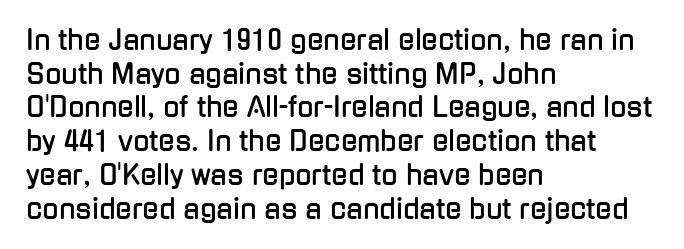
The image shows 27 px text type, upright; set left-aligned, normal line spacing (1.25x), normal letter spacing, not underlined.
